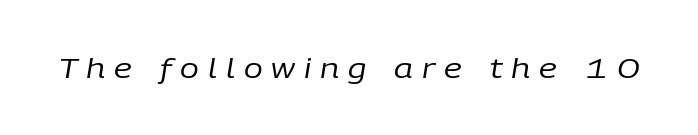
The image shows 28 px regular-weight type, italic (leaning right); set unusually wide letter spacing (+0.32 em), not underlined; low stroke contrast and a medium x-height.
